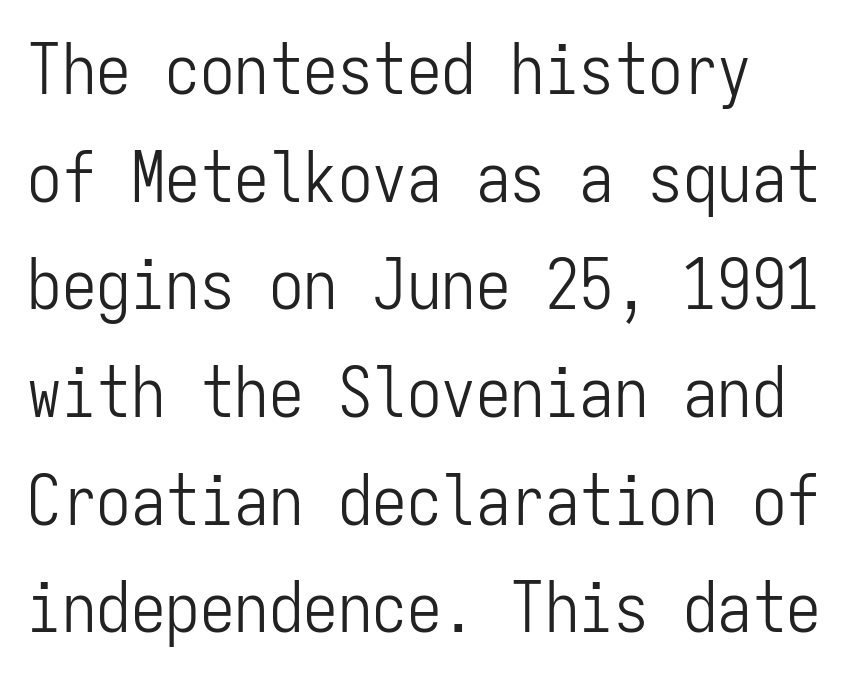
The image shows 69 px light, condensed sans-serif type, upright, monospaced; set normal line spacing (1.56x), normal letter spacing, not underlined; low stroke contrast and a medium x-height.
